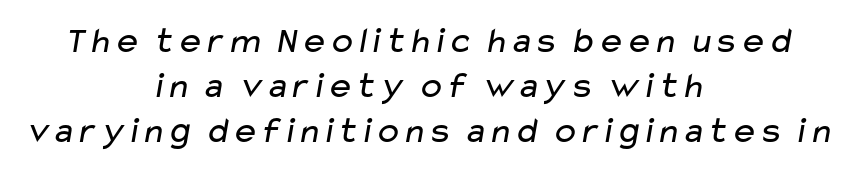
The paragraph shown floats in the horizontal middle. The characters are drawn with everyday or finer stroke widths. Typographically, this falls in the sans-serif category. Clear beneath every line of the passage.
